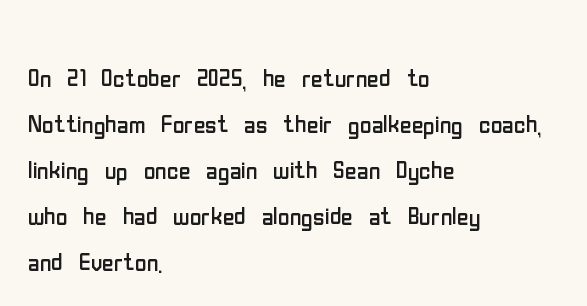
{"serif": "no", "italic": "no", "bold": "no", "weight": "regular", "width": "condensed", "stroke_contrast": "low", "x_height": "medium", "monospaced": "no", "underline": "no", "align": "left", "line_spacing": "normal", "line_spacing_ratio": 1.44, "letter_spacing": "normal", "letter_spacing_em": 0.0, "glyph_px": 32}
